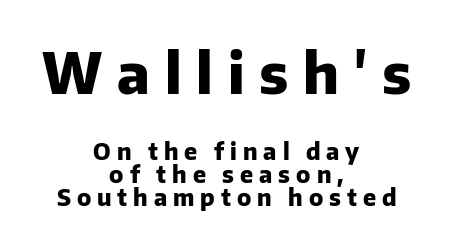
Q: Is the text bold? A: Yes.
Q: Is the text italic (slanted)? A: No, it is upright.
Q: Is the typeface a serif or a sans-serif typeface? A: Sans-serif.
Q: Is the text underlined? A: No.
Q: How is the paragraph aligned? A: Centered.
Q: Is the spacing between letters normal or unusually wide? A: Unusually wide.
Q: Is the spacing between lines tight, normal or loose? A: Tight.
Q: Which block of text is set in a larger size, the first (top) or the second (bottom)? A: The first (top) one.
Q: Width (condensed, normal, or wide)? A: Normal.
Q: Stroke contrast? A: Low.
Q: x-height? A: Medium.
Q: Monospaced? A: No.
